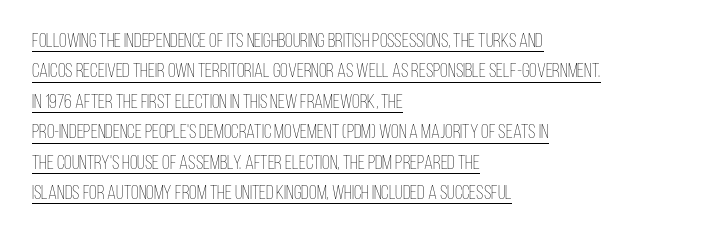
The image shows 20 px text type, upright; set left-aligned, normal line spacing (1.52x), normal letter spacing, underlined.
